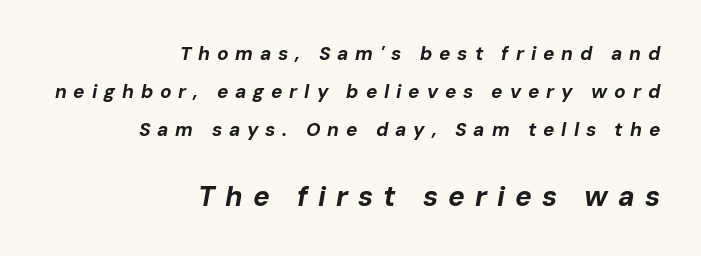
These lines stand farther apart than default settings would place them. The glyphs have the mass of a bold cut. Honestly, there is no underline to notice here at all. Is this a fixed-width face? No — the glyphs have proportional, varying widths. The later block is typeset at a bigger size than the earlier block. The tracking jumps out immediately: characters are airy and widely separated.
